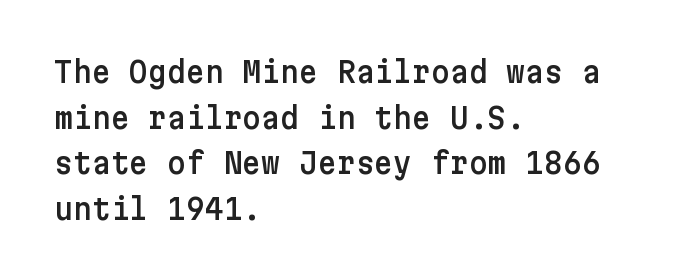
Q: Is the text italic (slanted)? A: No, it is upright.
Q: Is the typeface a serif or a sans-serif typeface? A: Sans-serif.
Q: Is the text underlined? A: No.
Q: How is the paragraph aligned? A: Left-aligned.
Q: Is the spacing between letters normal or unusually wide? A: Normal.
Q: Is the spacing between lines tight, normal or loose? A: Normal.
Q: Width (condensed, normal, or wide)? A: Normal.
Q: Stroke contrast? A: Low.
Q: x-height? A: Medium.
